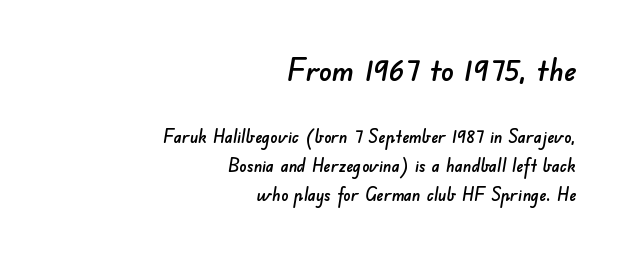
Q: Is the typeface a serif or a sans-serif typeface? A: Sans-serif.
Q: Is the text underlined? A: No.
Q: How is the paragraph aligned? A: Right-aligned.
Q: Is the spacing between letters normal or unusually wide? A: Normal.
Q: Is the spacing between lines tight, normal or loose? A: Normal.
Q: Which block of text is set in a larger size, the first (top) or the second (bottom)? A: The first (top) one.
Q: Width (condensed, normal, or wide)? A: Normal.
Q: Stroke contrast? A: Low.
Q: x-height? A: Small.
Q: Monospaced? A: No.
